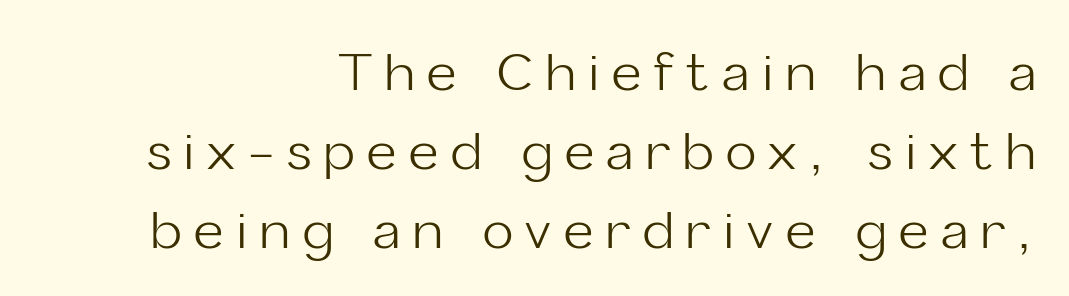
The image shows 51 px light sans-serif type, upright; set right-aligned, normal line spacing (1.55x), unusually wide letter spacing (+0.25 em), not underlined; low stroke contrast and a medium x-height.
